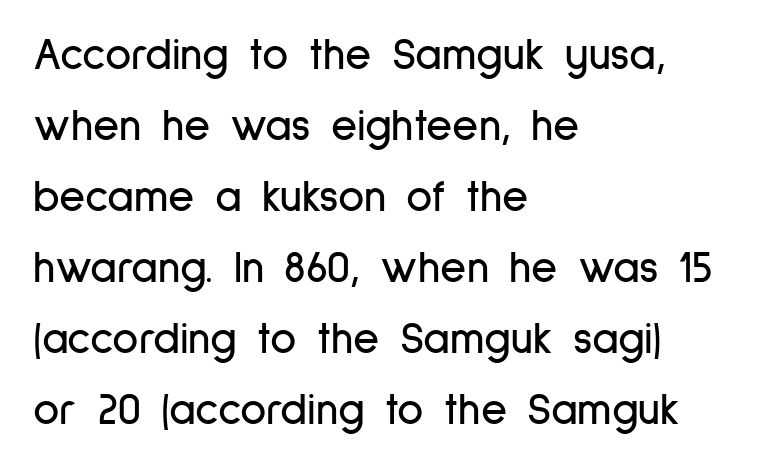
Q: Is the text italic (slanted)? A: No, it is upright.
Q: Is the typeface a serif or a sans-serif typeface? A: Sans-serif.
Q: Is the text underlined? A: No.
Q: How is the paragraph aligned? A: Left-aligned.
Q: Is the spacing between letters normal or unusually wide? A: Normal.
Q: Is the spacing between lines tight, normal or loose? A: Normal.
Q: Width (condensed, normal, or wide)? A: Condensed.
Q: Stroke contrast? A: Low.
Q: x-height? A: Medium.
Q: Monospaced? A: No.
